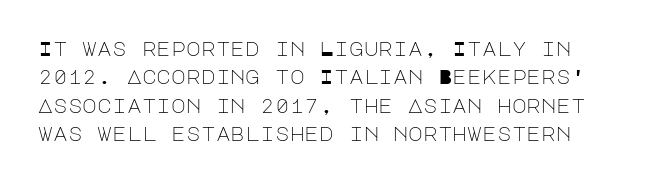
{"italic": "no", "bold": "no", "underline": "no", "line_spacing": "normal", "line_spacing_ratio": 1.42, "letter_spacing": "normal", "letter_spacing_em": 0.0, "glyph_px": 20}
